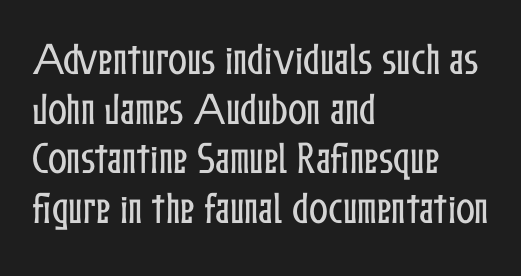
{"italic": "no", "width": "condensed", "stroke_contrast": "low", "x_height": "medium", "monospaced": "no", "underline": "no", "align": "left", "line_spacing": "normal", "line_spacing_ratio": 1.42, "letter_spacing": "normal", "letter_spacing_em": 0.0, "glyph_px": 35}
